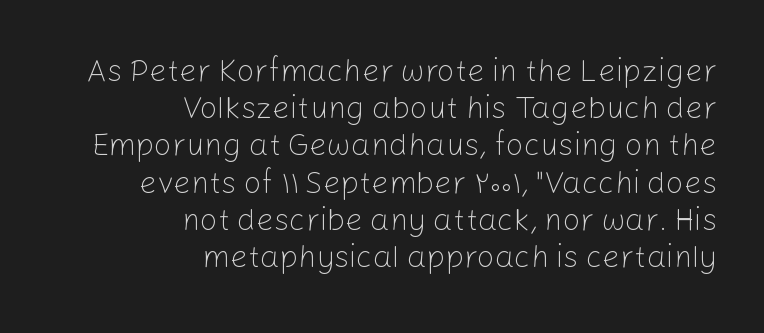
Students, note that the glyphs here touch the page at normal intervals. I'd call this a sans setting — the letters go barefoot. Visually the block forms a straight wall on the right and a jagged coastline on the left. The string is rendered with underlining switched off. Nothing heavy about these letters — not bold at all.
